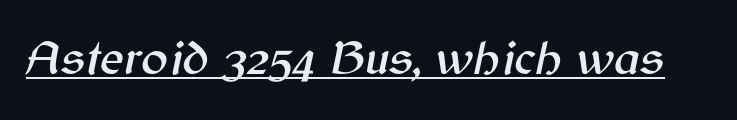
Is this a fixed-width face? No — the glyphs have proportional, varying widths. The passage shown leans; its letterforms are oblique. The lettering is marked with a stroke running underneath it. These lines keep a tight, regular rhythm from letter to letter.
